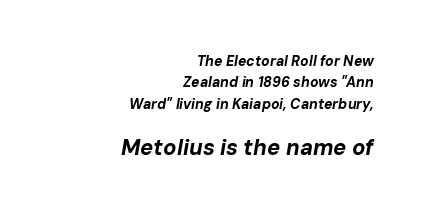
Q: Is the text bold? A: Yes.
Q: Is the text italic (slanted)? A: Yes, it leans right by about 10 degrees.
Q: Is the text underlined? A: No.
Q: How is the paragraph aligned? A: Right-aligned.
Q: Is the spacing between letters normal or unusually wide? A: Normal.
Q: Is the spacing between lines tight, normal or loose? A: Normal.
Q: Which block of text is set in a larger size, the first (top) or the second (bottom)? A: The second (bottom) one.
